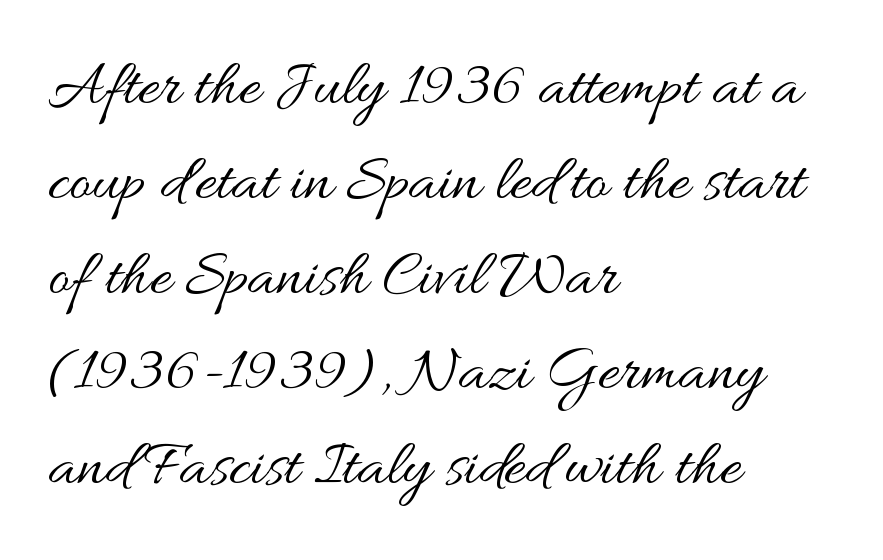
{"bold": "no", "weight": "regular", "width": "wide", "stroke_contrast": "medium", "x_height": "small", "monospaced": "no", "underline": "no", "align": "left", "line_spacing": "normal", "line_spacing_ratio": 1.44, "letter_spacing": "normal", "letter_spacing_em": 0.0, "glyph_px": 66}
